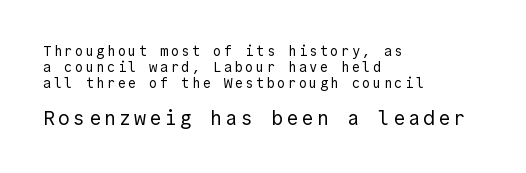
Q: Is the text bold? A: No.
Q: Is the text italic (slanted)? A: No, it is upright.
Q: Is the text underlined? A: No.
Q: How is the paragraph aligned? A: Left-aligned.
Q: Is the spacing between lines tight, normal or loose? A: Tight.
Q: Which block of text is set in a larger size, the first (top) or the second (bottom)? A: The second (bottom) one.
